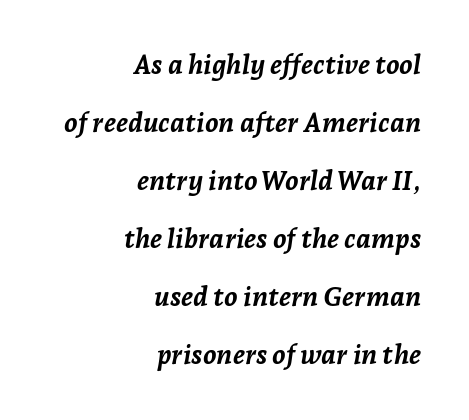
The image shows 27 px bold type, italic (leaning right); set right-aligned, loose line spacing (2.15x), normal letter spacing, not underlined.
